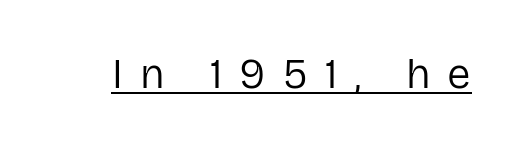
Quick note: underline on. It's the straight-up-and-down kind of type. The typesetting does not lean heavy: it is not bold. These lines have a slow, spaced-out rhythm from letter to letter.
